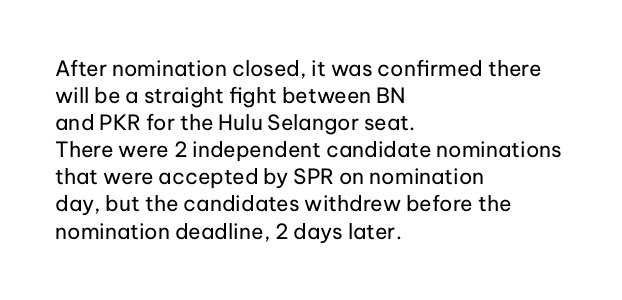
The image shows 21 px text type, upright; set left-aligned, normal line spacing (1.29x), normal letter spacing, not underlined.
